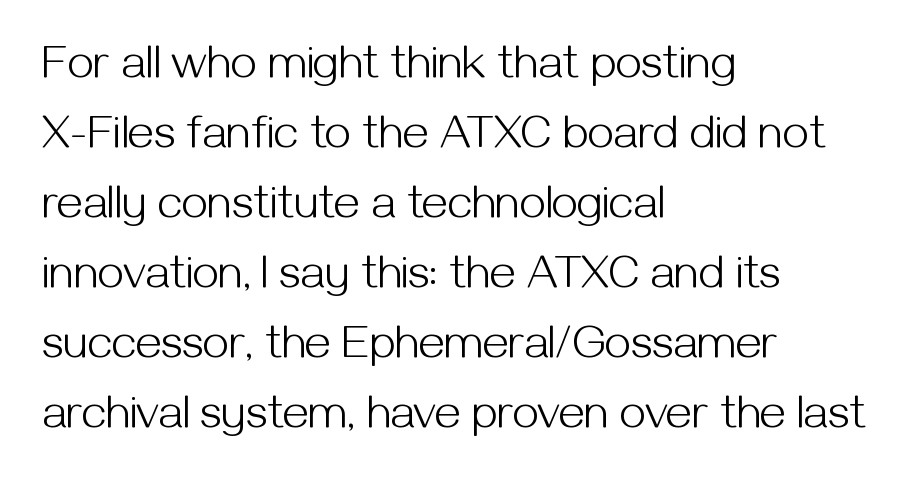
Note: no serifs on the glyphs. The block of text has a typical density, with ordinary space between rows. The face used here is proportionally spaced, like ordinary book or web type. Rendered with straight, roman letterforms. Weight: in the light-to-regular range. Caption: multi-line text, flush left, ragged right.
